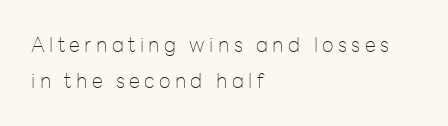
{"italic": "no", "bold": "no", "underline": "no", "align": "left", "line_spacing_ratio": 1.82, "letter_spacing": "wide", "letter_spacing_em": 0.22, "glyph_px": 20}
